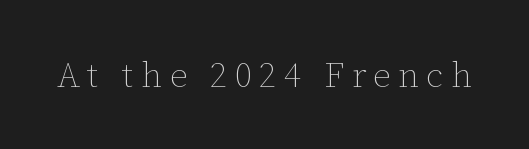
{"italic": "no", "bold": "no", "weight": "thin", "width": "normal", "stroke_contrast": "low", "x_height": "medium", "monospaced": "no", "underline": "no", "letter_spacing": "wide", "letter_spacing_em": 0.21, "glyph_px": 35}
